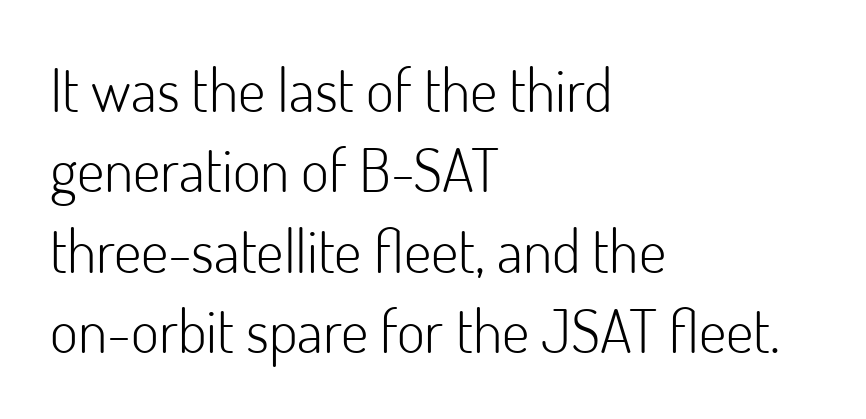
The image shows 60 px light sans-serif type, upright; set left-aligned, normal line spacing (1.34x), normal letter spacing, not underlined; low stroke contrast and a small x-height.
